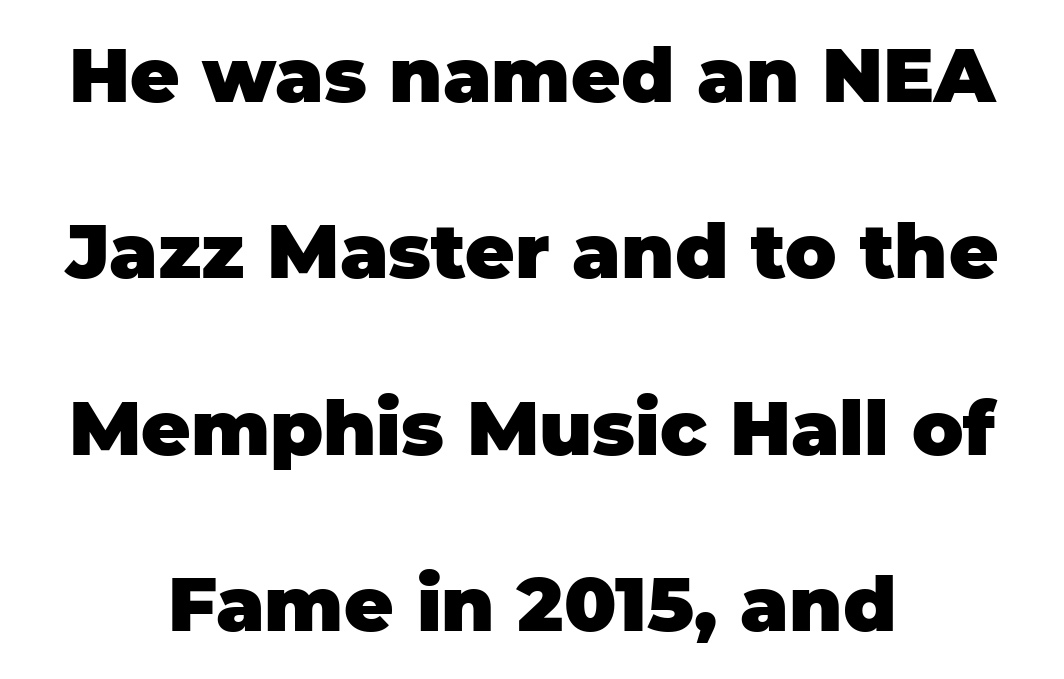
The image shows 76 px heavy sans-serif type, upright; set centered, loose line spacing (2.32x), normal letter spacing, not underlined; low stroke contrast and a large x-height.
